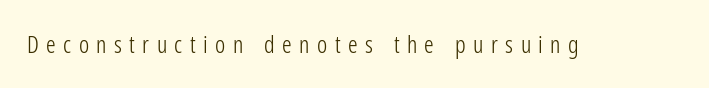
The image shows 24 px text type, upright; set unusually wide letter spacing (+0.31 em), not underlined.
